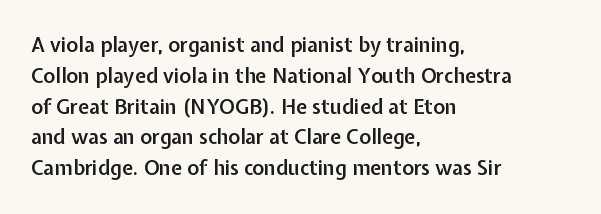
The image shows 20 px text type, upright; set left-aligned, normal line spacing (1.54x), normal letter spacing, not underlined.
